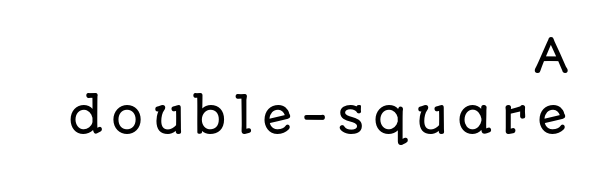
The image shows 45 px sans-serif type, upright; set right-aligned, normal line spacing (1.35x), unusually wide letter spacing (+0.2 em), not underlined; low stroke contrast and a large x-height.
